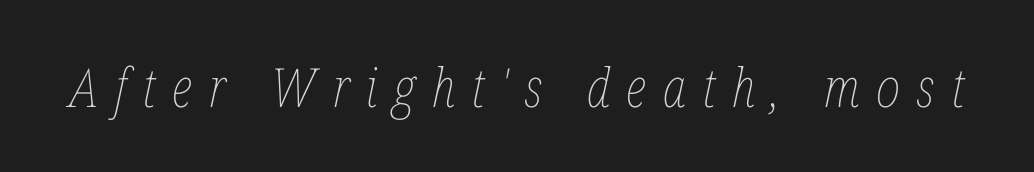
{"italic": "yes", "lean": "right", "slant_degrees": 12, "bold": "no", "weight": "thin", "width": "condensed", "stroke_contrast": "low", "x_height": "medium", "monospaced": "no", "underline": "no", "letter_spacing": "wide", "letter_spacing_em": 0.3, "glyph_px": 54}
